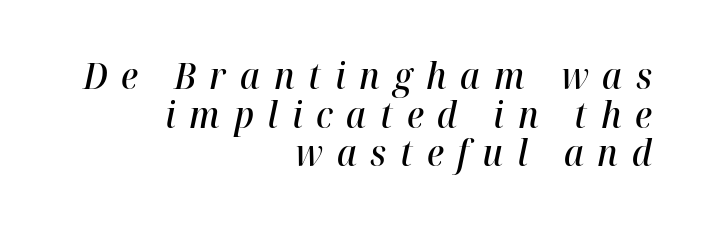
The image shows 36 px semibold type, italic (leaning right); set right-aligned, tight line spacing (1.07x), unusually wide letter spacing (+0.38 em), not underlined; high stroke contrast and a medium x-height.
